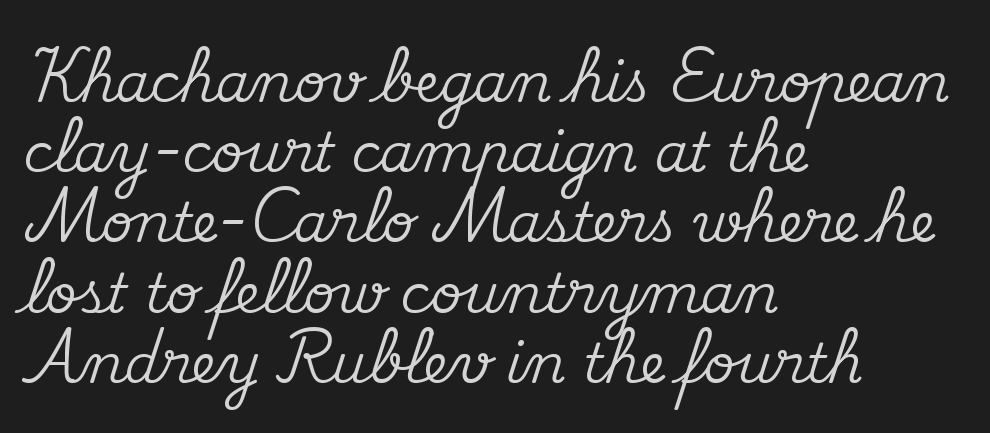
{"serif": "yes", "width": "normal", "stroke_contrast": "medium", "x_height": "small", "monospaced": "no", "underline": "no", "align": "left", "line_spacing": "normal", "line_spacing_ratio": 1.3, "letter_spacing": "normal", "letter_spacing_em": 0.0, "glyph_px": 54}
